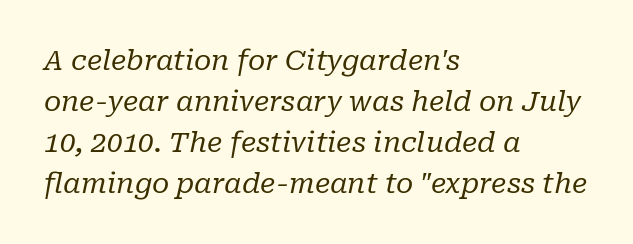
The image shows 28 px regular-weight serif type, italic (leaning right); set left-aligned, normal line spacing (1.46x), normal letter spacing, not underlined; low stroke contrast and a medium x-height.
